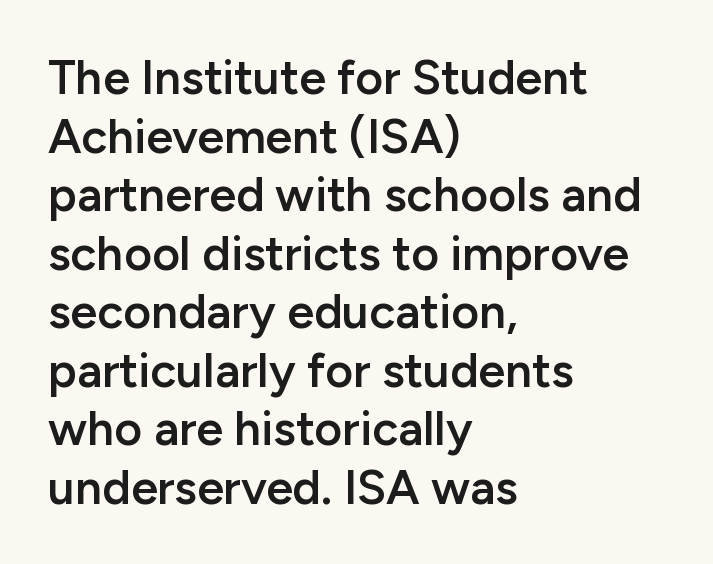
The glyphs in this specimen are sans serif. Standard letterfit; no display-style spreading of the glyphs. Is the type bold? Partly — it's a semibold, heavier than regular but not fully bold. A typesetter would call this proportional, since set widths differ per character. The letters stand straight up with perfectly vertical stems. Reading down the block, your eye returns to a fixed left position each line.
